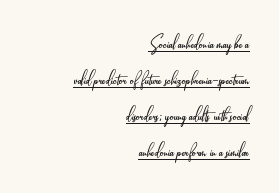
Q: Is the text bold? A: No.
Q: Is the text italic (slanted)? A: Yes.
Q: Is the text underlined? A: Yes.
Q: How is the paragraph aligned? A: Right-aligned.
Q: Is the spacing between letters normal or unusually wide? A: Normal.
Q: Is the spacing between lines tight, normal or loose? A: Normal.
